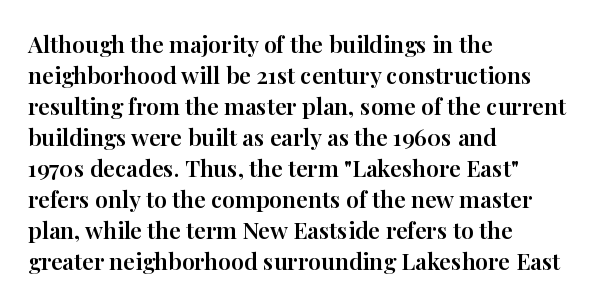
The designer left line spacing at the default. Glance below the letters and you will spot only blank space. The letters sit at their default tracking, neither squeezed nor spread. If you drew a line through each stem, it would be perfectly vertical. The compositor pushed each line to the left boundary.
